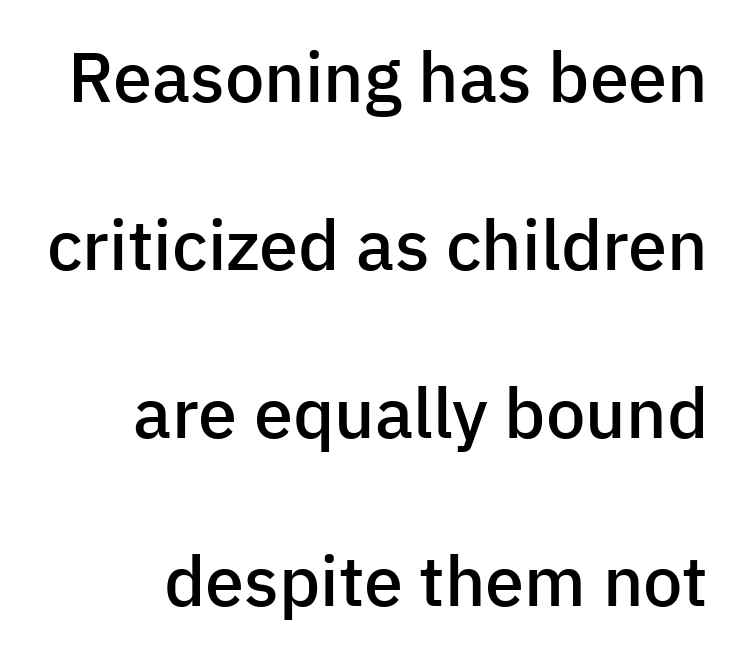
Q: Is the text bold? A: Semi-bold.
Q: Is the text italic (slanted)? A: No, it is upright.
Q: Is the typeface a serif or a sans-serif typeface? A: Sans-serif.
Q: Is the text underlined? A: No.
Q: How is the paragraph aligned? A: Right-aligned.
Q: Is the spacing between letters normal or unusually wide? A: Normal.
Q: Is the spacing between lines tight, normal or loose? A: Loose.
Q: Width (condensed, normal, or wide)? A: Normal.
Q: Stroke contrast? A: Low.
Q: x-height? A: Medium.
Q: Monospaced? A: No.
